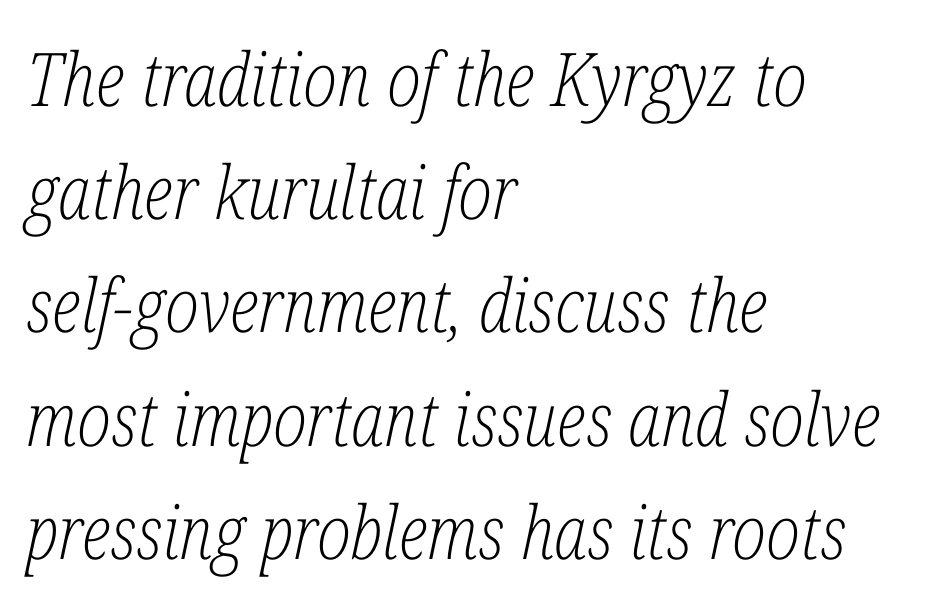
The image shows 74 px light, condensed serif type, italic (leaning right); set left-aligned, normal line spacing (1.53x), normal letter spacing, not underlined; low stroke contrast and a medium x-height.
